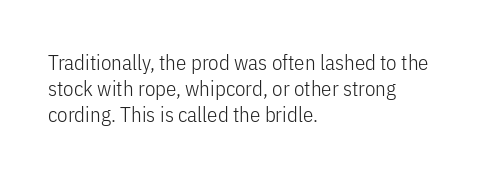
Q: Is the text bold? A: No.
Q: Is the text italic (slanted)? A: No, it is upright.
Q: Is the text underlined? A: No.
Q: How is the paragraph aligned? A: Left-aligned.
Q: Is the spacing between letters normal or unusually wide? A: Normal.
